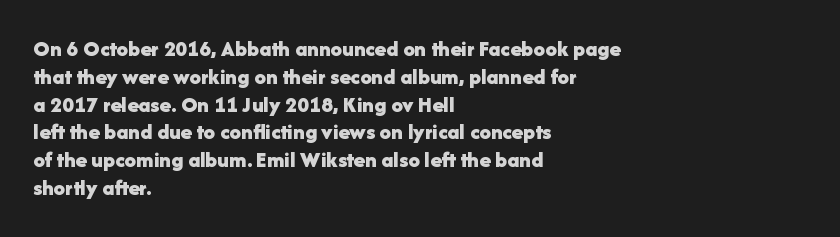
Q: Is the text bold? A: Yes.
Q: Is the text italic (slanted)? A: No, it is upright.
Q: Is the text underlined? A: No.
Q: How is the paragraph aligned? A: Left-aligned.
Q: Is the spacing between letters normal or unusually wide? A: Normal.
